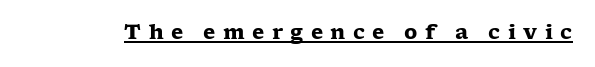
The image shows 20 px bold type, upright; set unusually wide letter spacing (+0.37 em), underlined.
